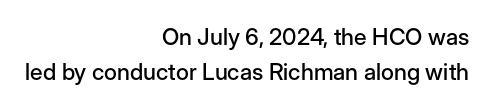
{"italic": "no", "underline": "no", "align": "right", "line_spacing": "normal", "line_spacing_ratio": 1.54, "letter_spacing": "normal", "letter_spacing_em": 0.0, "glyph_px": 23}
